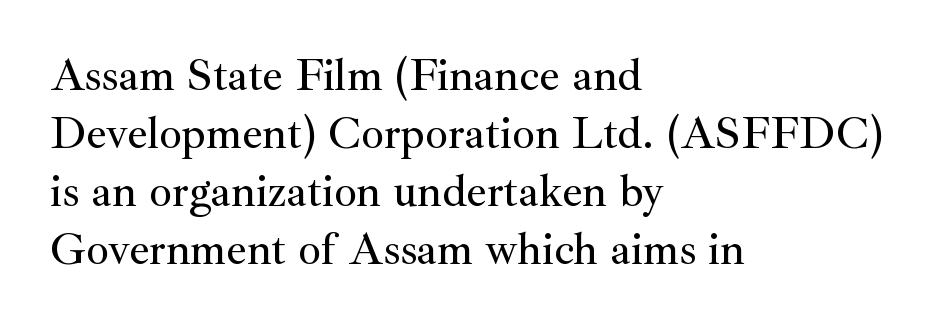
The image shows 45 px serif type, upright; set left-aligned, normal line spacing (1.29x), normal letter spacing, not underlined; medium stroke contrast and a small x-height.
